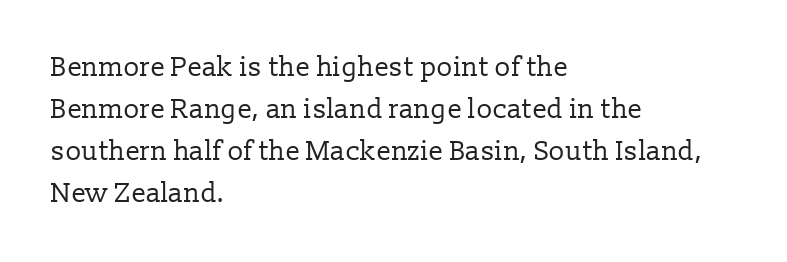
The image shows 27 px text type, upright; set left-aligned, normal line spacing (1.55x), normal letter spacing, not underlined.
